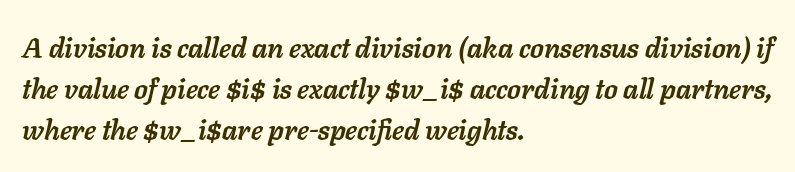
The image shows 28 px semibold type, italic (leaning right); set left-aligned, normal line spacing (1.47x), normal letter spacing, not underlined; low stroke contrast and a medium x-height.
